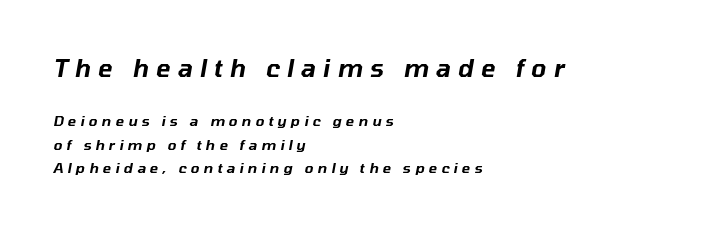
Q: Is the text italic (slanted)? A: Yes, it leans right by about 10 degrees.
Q: Is the text underlined? A: No.
Q: How is the paragraph aligned? A: Left-aligned.
Q: Is the spacing between letters normal or unusually wide? A: Unusually wide.
Q: Is the spacing between lines tight, normal or loose? A: Normal.
Q: Which block of text is set in a larger size, the first (top) or the second (bottom)? A: The first (top) one.
